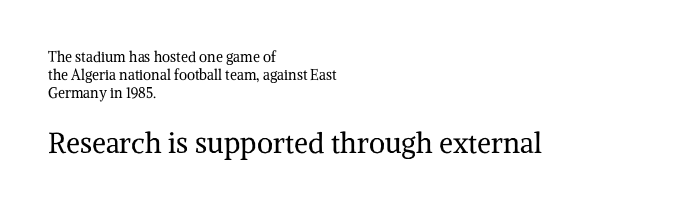
{"serif": "yes", "italic": "no", "bold": "no", "weight": "regular", "width": "normal", "stroke_contrast": "medium", "x_height": "medium", "monospaced": "no", "underline": "no", "align": "left", "line_spacing": "normal", "line_spacing_ratio": 1.29, "letter_spacing": "normal", "letter_spacing_em": 0.0, "larger_block": "second", "size_ratio": 2.0, "glyph_px": 28}
